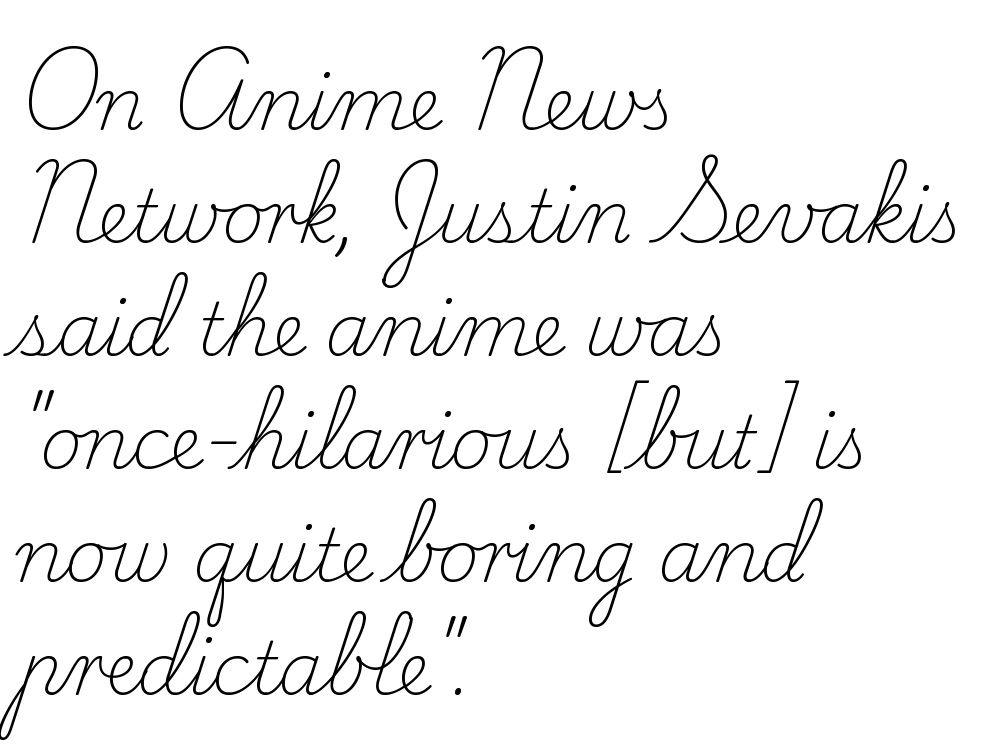
Each letter keeps its own natural width here, so spacing adapts to shape. Compared with a typical body face, this is equally light or lighter still. The text was rendered using a seriffed face with decorative stroke endings. There is no visible air inserted between adjacent glyphs.
